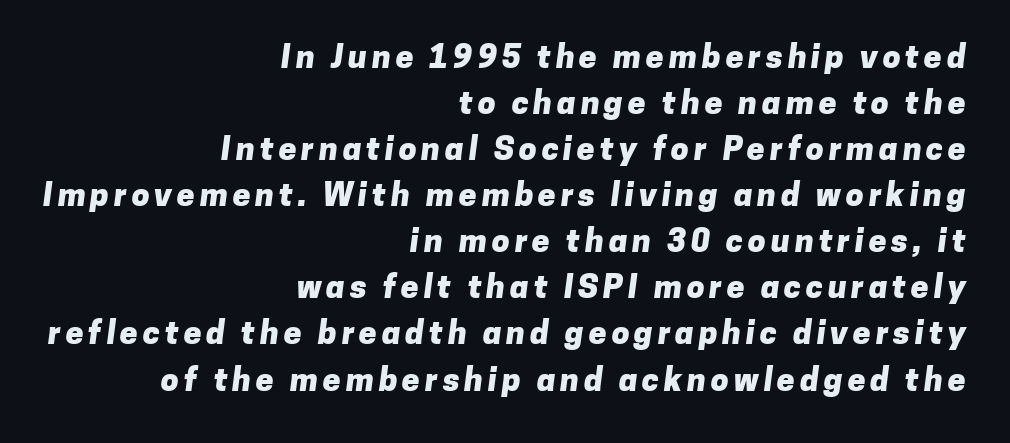
Q: Is the text bold? A: Yes.
Q: Is the typeface a serif or a sans-serif typeface? A: Sans-serif.
Q: Is the text underlined? A: No.
Q: How is the paragraph aligned? A: Right-aligned.
Q: Is the spacing between lines tight, normal or loose? A: Normal.
Q: Width (condensed, normal, or wide)? A: Normal.
Q: Stroke contrast? A: Low.
Q: x-height? A: Medium.
Q: Monospaced? A: No.
